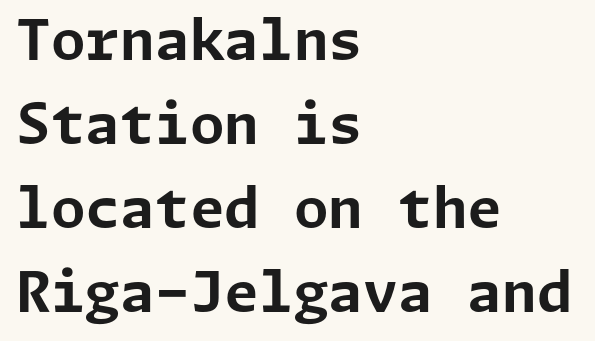
The face used here is a sans, in the tradition of grotesques and geometrics. Caption: multi-line text, flush left, ragged right. Caption: standard tracking, unaltered. The passage shown is emphatically bold.
